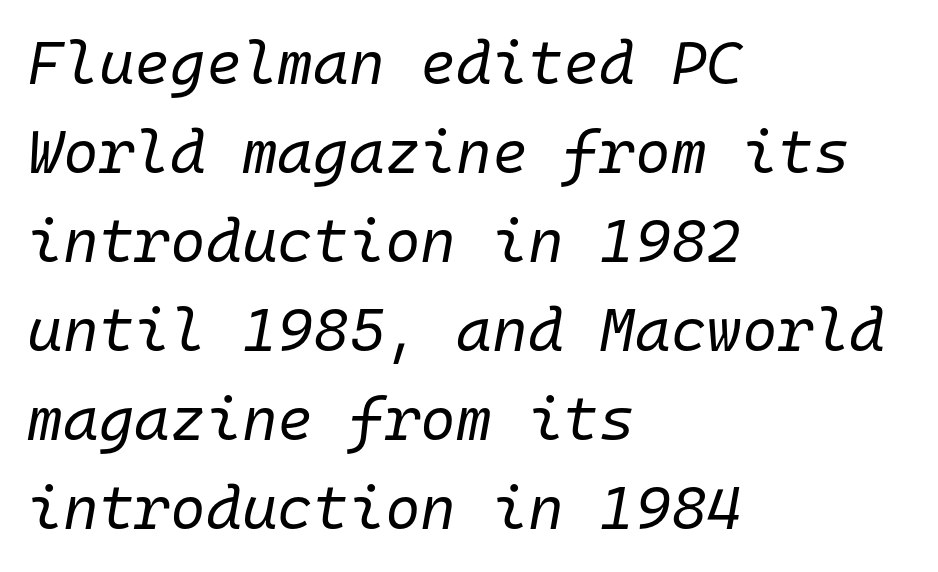
Q: Is the text bold? A: No.
Q: Is the text italic (slanted)? A: Yes, it leans right by about 10 degrees.
Q: Is the text underlined? A: No.
Q: How is the paragraph aligned? A: Left-aligned.
Q: Is the spacing between letters normal or unusually wide? A: Normal.
Q: Is the spacing between lines tight, normal or loose? A: Normal.
Q: Width (condensed, normal, or wide)? A: Normal.
Q: Stroke contrast? A: Low.
Q: x-height? A: Medium.
Q: Monospaced? A: Yes.
